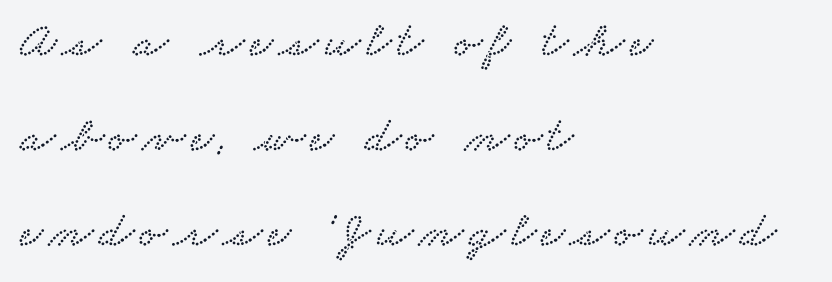
Q: Is the typeface a serif or a sans-serif typeface? A: Serif.
Q: Is the text underlined? A: No.
Q: How is the paragraph aligned? A: Left-aligned.
Q: Width (condensed, normal, or wide)? A: Wide.
Q: Stroke contrast? A: Low.
Q: x-height? A: Small.
Q: Monospaced? A: No.
